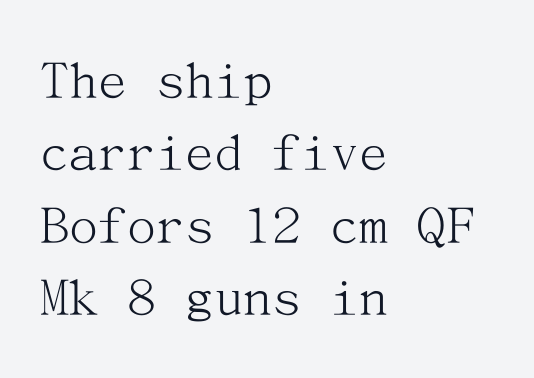
Check under the words: just untouched page. Is there much room between lines? A standard amount, neither cramped nor airy. Here the glyphs are tracked normally, forming tight word shapes. One-word summary of the alignment: left. Unlike a clean sans, this face finishes its strokes with serifs. The axis of the letterforms is exactly vertical.
